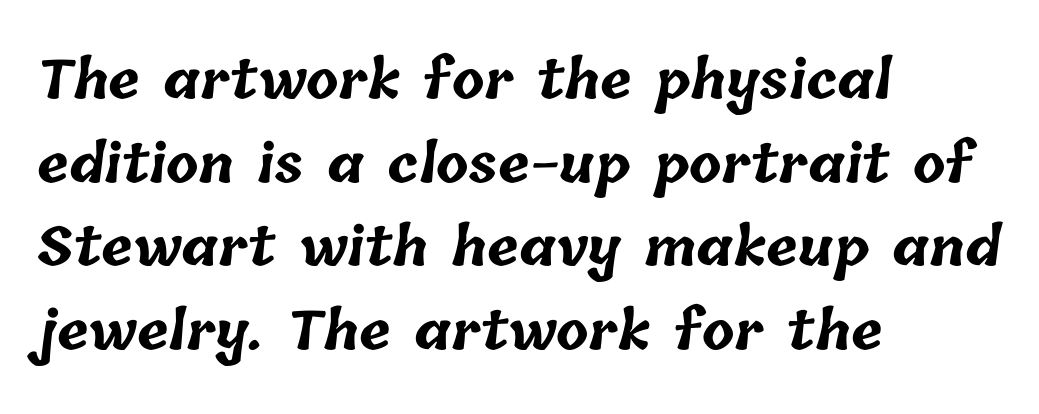
Q: Is the text bold? A: Yes.
Q: Is the text underlined? A: No.
Q: How is the paragraph aligned? A: Left-aligned.
Q: Is the spacing between letters normal or unusually wide? A: Normal.
Q: Is the spacing between lines tight, normal or loose? A: Normal.
Q: Width (condensed, normal, or wide)? A: Normal.
Q: Stroke contrast? A: Low.
Q: x-height? A: Medium.
Q: Monospaced? A: No.
